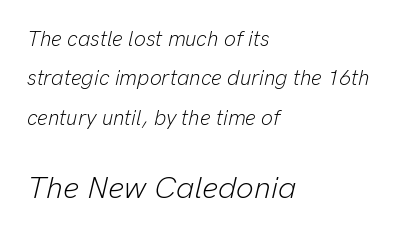
Q: Is the text bold? A: No.
Q: Is the text italic (slanted)? A: Yes, it leans right by about 13 degrees.
Q: Is the text underlined? A: No.
Q: How is the paragraph aligned? A: Left-aligned.
Q: Is the spacing between letters normal or unusually wide? A: Normal.
Q: Which block of text is set in a larger size, the first (top) or the second (bottom)? A: The second (bottom) one.
Q: Width (condensed, normal, or wide)? A: Normal.
Q: Stroke contrast? A: Low.
Q: x-height? A: Medium.
Q: Monospaced? A: No.
